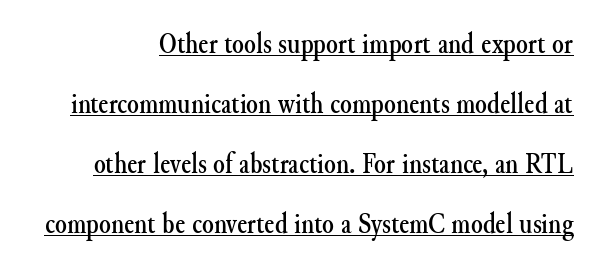
Think of a printed novel: that variable character pitch is what you see here. Does a line run under the words? Yes, clearly. The designer went with a serif here, giving each stem small feet. The letters sit at their default tracking, neither squeezed nor spread.
